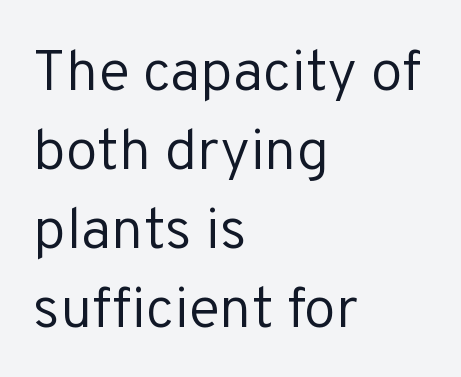
The passage shown is not bold in any degree. The glyphs are unaccompanied by any horizontal stroke below them. Do the characters align in a grid? No, the font is proportional. Where is the straight margin? On the left.
